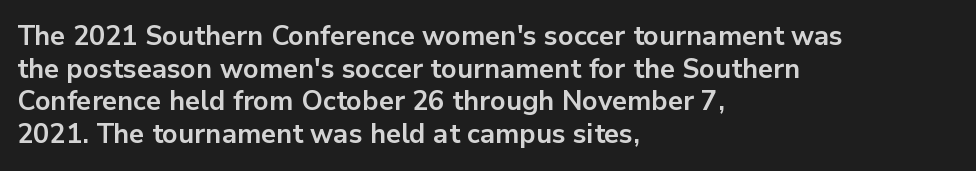
The glyphs are unaccompanied by any horizontal stroke below them. The passage shown is emphatically bold. The lettering holds an erect, upright posture throughout. Here the glyphs are tracked normally, forming tight word shapes.
